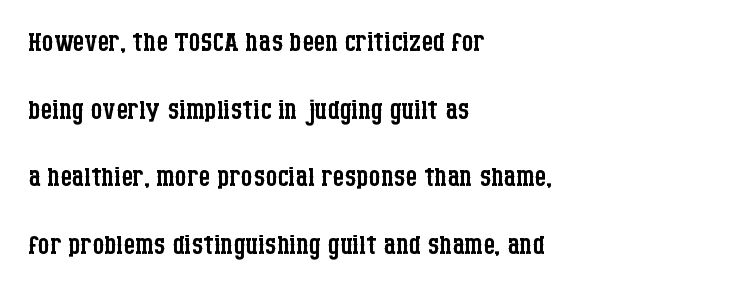
Q: Is the text bold? A: No.
Q: Is the text italic (slanted)? A: No, it is upright.
Q: Is the typeface a serif or a sans-serif typeface? A: Serif.
Q: Is the text underlined? A: No.
Q: How is the paragraph aligned? A: Left-aligned.
Q: Is the spacing between letters normal or unusually wide? A: Normal.
Q: Width (condensed, normal, or wide)? A: Condensed.
Q: Stroke contrast? A: Low.
Q: x-height? A: Large.
Q: Monospaced? A: No.
